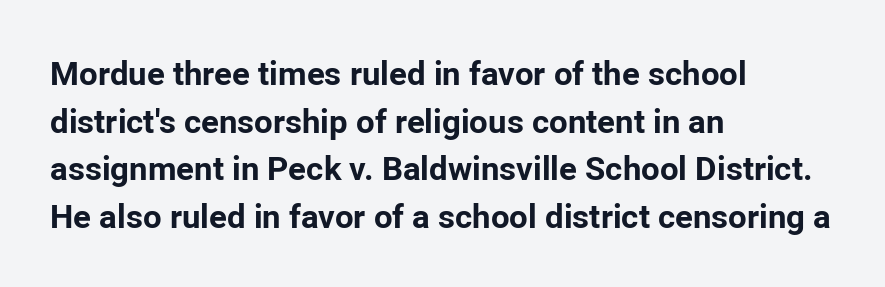
The image shows 33 px bold sans-serif type, upright; set left-aligned, normal line spacing (1.44x), normal letter spacing, not underlined; low stroke contrast and a medium x-height.
